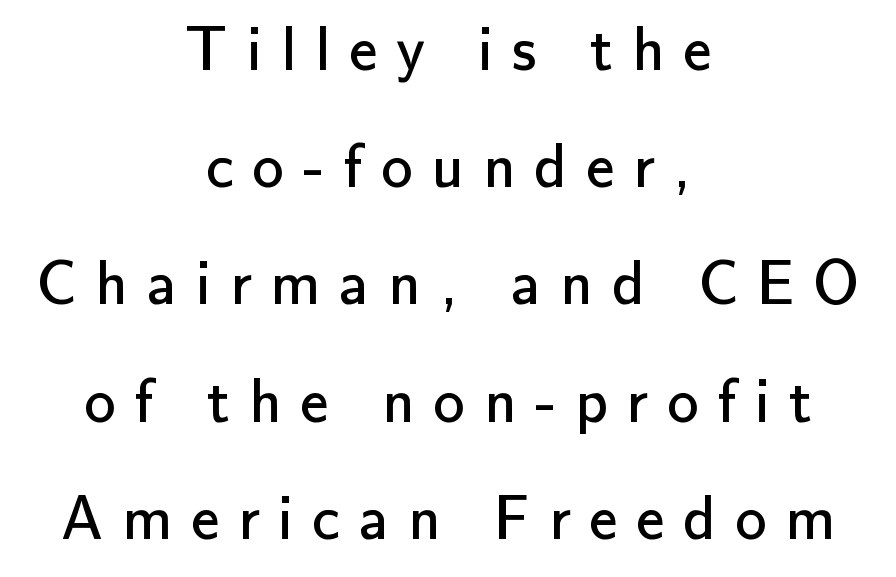
Someone cranked the tracking dial way up on this one. The space directly below the letters is spotless. This is sans-serif lettering, the kind often seen on screens and signage. Each letter keeps its own natural width here, so spacing adapts to shape.
